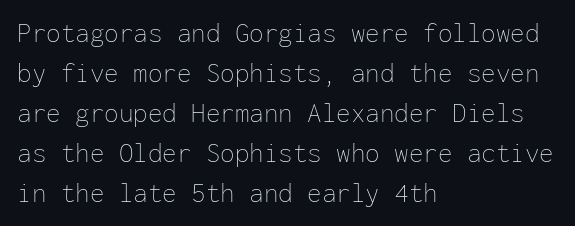
Q: Is the text bold? A: No.
Q: Is the text italic (slanted)? A: No, it is upright.
Q: Is the text underlined? A: No.
Q: How is the paragraph aligned? A: Left-aligned.
Q: Is the spacing between letters normal or unusually wide? A: Normal.
Q: Is the spacing between lines tight, normal or loose? A: Normal.
Q: Width (condensed, normal, or wide)? A: Normal.
Q: Stroke contrast? A: Low.
Q: x-height? A: Medium.
Q: Monospaced? A: Yes.
